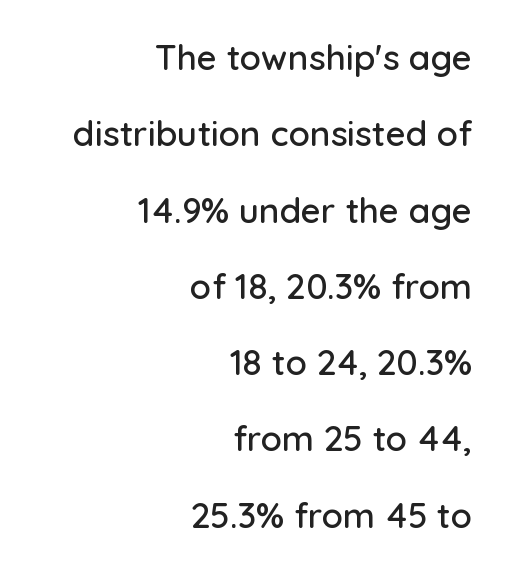
The image shows 35 px sans-serif type, upright; set right-aligned, loose line spacing (2.18x), normal letter spacing, not underlined; low stroke contrast and a medium x-height.
